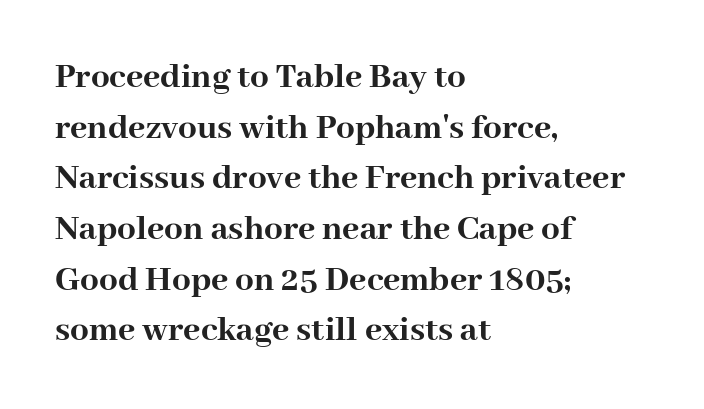
Unmarked baselines from the first word to the last. This rendering uses left alignment, leaving the right contour irregular. Rows of type keep a routine distance in the vertical direction. What kind of face is this? One with serifs. The face used here has the dense, thick strokes of a bold. Posture: upright roman.
